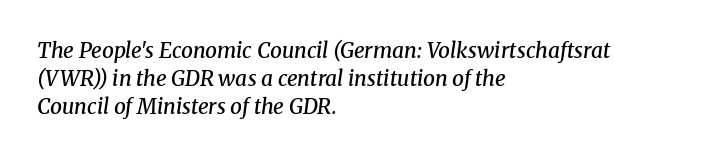
The image shows 21 px text type, italic (leaning right); set left-aligned, normal line spacing (1.33x), normal letter spacing, not underlined.
